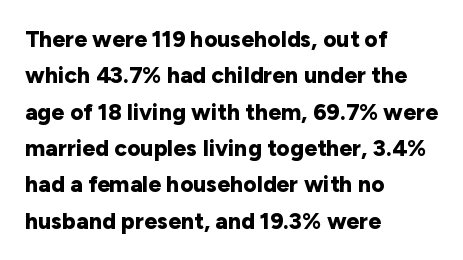
{"italic": "no", "bold": "yes", "underline": "no", "align": "left", "line_spacing": "normal", "line_spacing_ratio": 1.58, "letter_spacing": "normal", "letter_spacing_em": 0.0, "glyph_px": 23}
